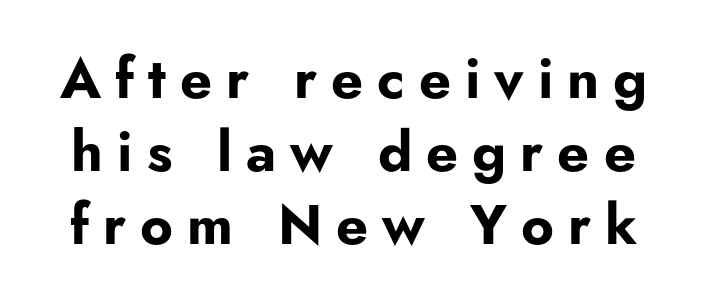
Q: Is the text bold? A: Yes.
Q: Is the text italic (slanted)? A: No, it is upright.
Q: Is the typeface a serif or a sans-serif typeface? A: Sans-serif.
Q: Is the text underlined? A: No.
Q: Is the spacing between letters normal or unusually wide? A: Unusually wide.
Q: Is the spacing between lines tight, normal or loose? A: Normal.
Q: Width (condensed, normal, or wide)? A: Normal.
Q: Stroke contrast? A: Low.
Q: x-height? A: Small.
Q: Monospaced? A: No.
